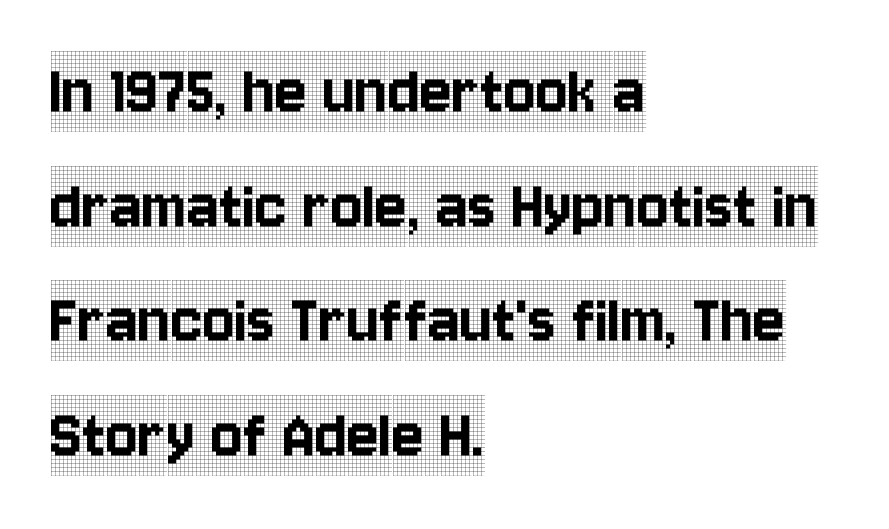
Q: Is the text italic (slanted)? A: No, it is upright.
Q: Is the typeface a serif or a sans-serif typeface? A: Serif.
Q: Is the text underlined? A: No.
Q: How is the paragraph aligned? A: Left-aligned.
Q: Is the spacing between letters normal or unusually wide? A: Normal.
Q: Is the spacing between lines tight, normal or loose? A: Normal.
Q: Width (condensed, normal, or wide)? A: Condensed.
Q: x-height? A: Large.
Q: Monospaced? A: No.
